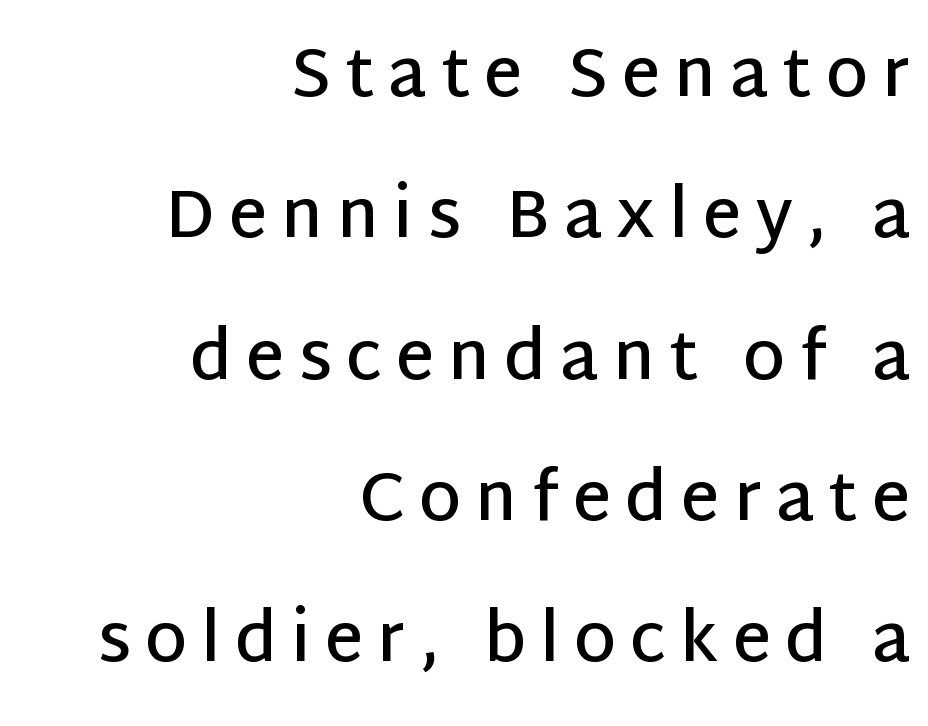
You could only call the tracking loose — the letters float apart. A bare baseline throughout the passage. When letters stand straight like this, we call the style roman or upright. Is the type bold? Partly — it's a semibold, heavier than regular but not fully bold.
